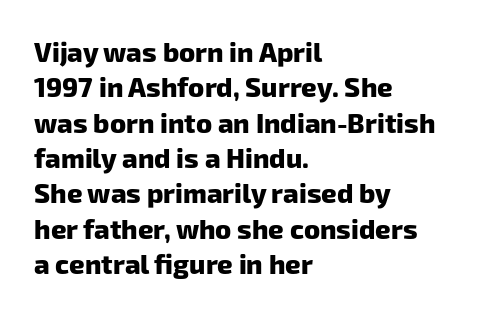
Q: Is the text bold? A: Yes.
Q: Is the text underlined? A: No.
Q: How is the paragraph aligned? A: Left-aligned.
Q: Is the spacing between letters normal or unusually wide? A: Normal.
Q: Is the spacing between lines tight, normal or loose? A: Normal.
